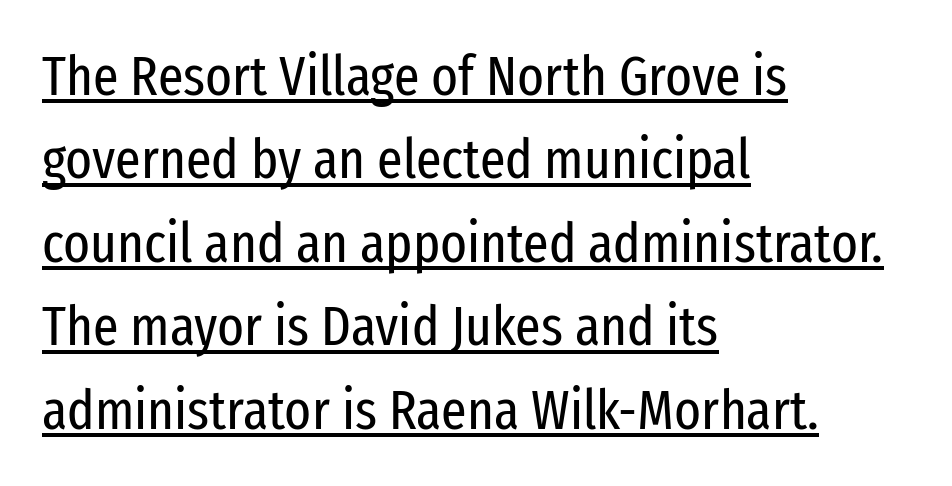
{"serif": "no", "italic": "no", "bold": "no", "weight": "regular", "width": "condensed", "stroke_contrast": "low", "x_height": "medium", "monospaced": "no", "underline": "yes", "align": "left", "line_spacing": "normal", "line_spacing_ratio": 1.49, "letter_spacing": "normal", "letter_spacing_em": 0.0, "glyph_px": 56}
